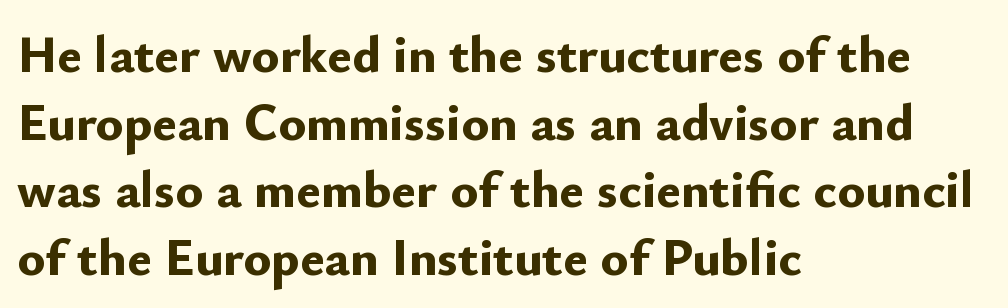
Weight check: bold — yes, fully. Lines of text with bare space underneath. The tracking reads as untouched default to a designer's eye. This is roman type, the default non-slanted kind.
